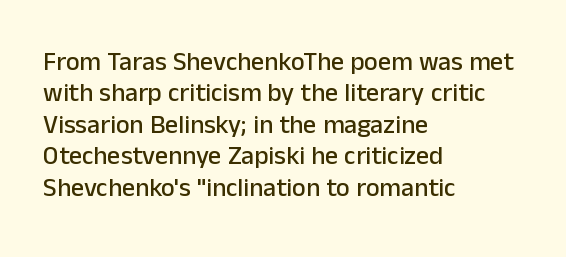
Q: Is the text italic (slanted)? A: No, it is upright.
Q: Is the text underlined? A: No.
Q: How is the paragraph aligned? A: Left-aligned.
Q: Is the spacing between letters normal or unusually wide? A: Normal.
